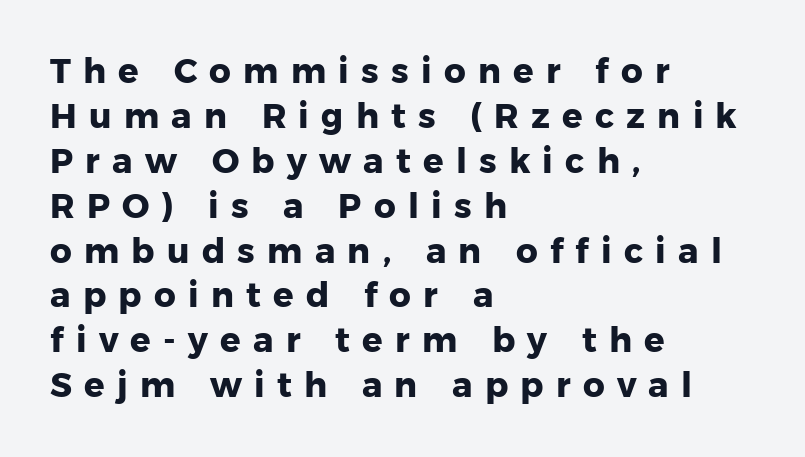
{"serif": "no", "italic": "no", "bold": "yes", "weight": "heavy", "width": "normal", "stroke_contrast": "low", "x_height": "medium", "monospaced": "no", "underline": "no", "align": "left", "line_spacing": "normal", "line_spacing_ratio": 1.32, "letter_spacing": "wide", "letter_spacing_em": 0.36, "glyph_px": 34}
